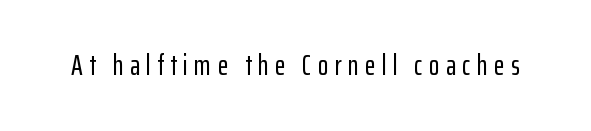
Q: Is the text italic (slanted)? A: No, it is upright.
Q: Is the typeface a serif or a sans-serif typeface? A: Sans-serif.
Q: Is the text underlined? A: No.
Q: Is the spacing between letters normal or unusually wide? A: Unusually wide.
Q: Width (condensed, normal, or wide)? A: Condensed.
Q: Stroke contrast? A: Low.
Q: x-height? A: Medium.
Q: Monospaced? A: No.
